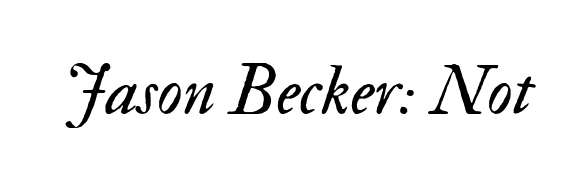
Q: Is the text bold? A: No.
Q: Is the text italic (slanted)? A: Yes, it leans right by about 17 degrees.
Q: Is the text underlined? A: No.
Q: Is the spacing between letters normal or unusually wide? A: Normal.
Q: Width (condensed, normal, or wide)? A: Normal.
Q: Stroke contrast? A: Medium.
Q: x-height? A: Small.
Q: Monospaced? A: No.
